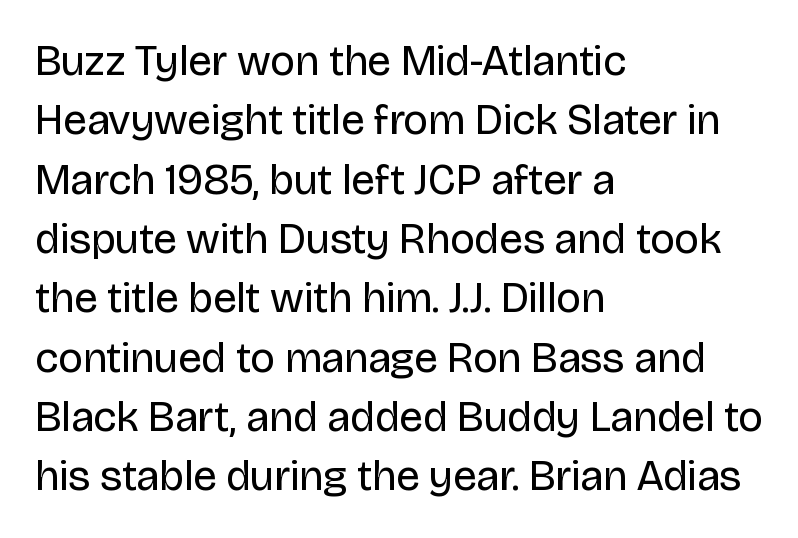
It's the straight-up-and-down kind of type. No feet cap the strokes, marking this as sans-serif type. Varying glyph widths throughout — classic text-font behaviour. No letter is thick-stroked: the sample isn't bold.
